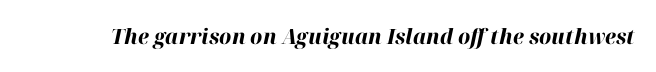
Underlining? Definitely not there. The glyphs have the mass of a bold cut. Is the letter spacing exaggerated? No — it looks like the ordinary default. Slant detected: the letters are inclined.
